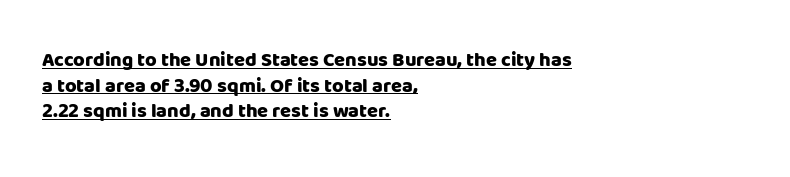
Q: Is the text bold? A: Yes.
Q: Is the text italic (slanted)? A: No, it is upright.
Q: Is the text underlined? A: Yes.
Q: How is the paragraph aligned? A: Left-aligned.
Q: Is the spacing between letters normal or unusually wide? A: Normal.
Q: Is the spacing between lines tight, normal or loose? A: Normal.
